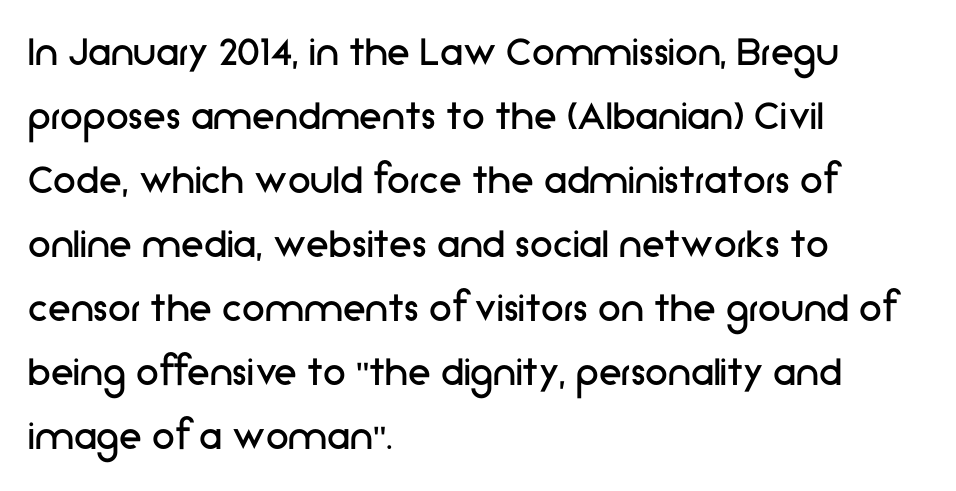
The image shows 46 px regular-weight sans-serif type, upright; set left-aligned, normal line spacing (1.39x), normal letter spacing, not underlined; low stroke contrast and a medium x-height.
